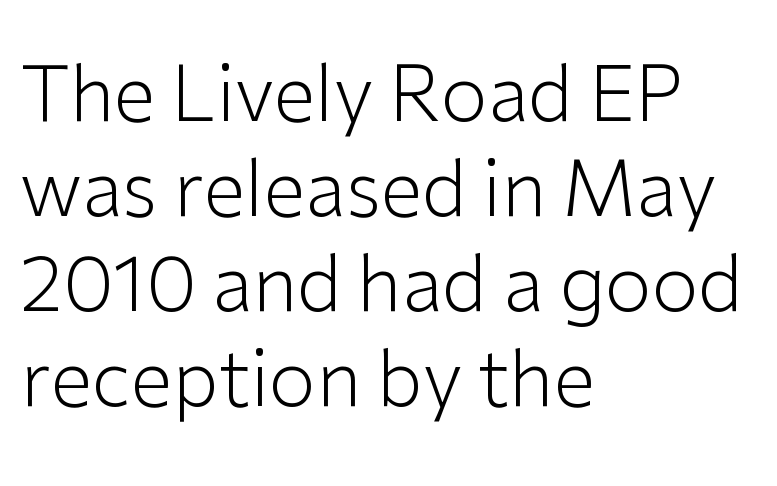
A bare baseline throughout the passage. In terms of letterform style, serifs are entirely absent. Here the glyphs are tracked normally, forming tight word shapes. Every stem runs plumb, perpendicular to the baseline. Does the copy run flush right? No — it runs flush left.
